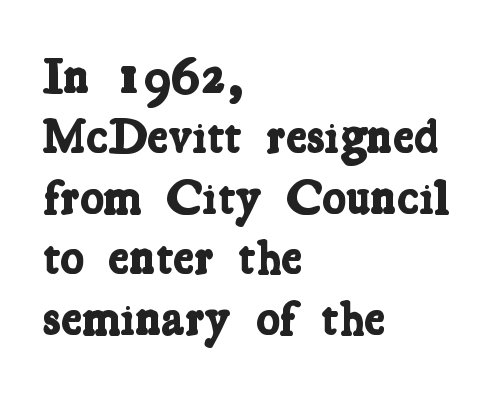
The image shows 50 px bold, condensed serif type; set left-aligned, line spacing 1.21x, normal letter spacing, not underlined; low stroke contrast and a medium x-height.
